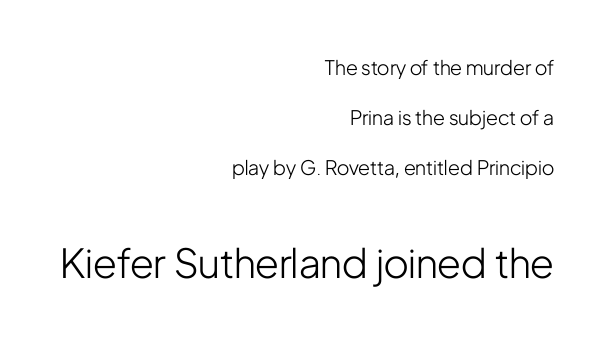
Q: Is the text bold? A: No.
Q: Is the text italic (slanted)? A: No, it is upright.
Q: Is the typeface a serif or a sans-serif typeface? A: Sans-serif.
Q: Is the text underlined? A: No.
Q: How is the paragraph aligned? A: Right-aligned.
Q: Is the spacing between letters normal or unusually wide? A: Normal.
Q: Is the spacing between lines tight, normal or loose? A: Loose.
Q: Which block of text is set in a larger size, the first (top) or the second (bottom)? A: The second (bottom) one.
Q: Width (condensed, normal, or wide)? A: Condensed.
Q: Stroke contrast? A: Low.
Q: x-height? A: Medium.
Q: Monospaced? A: No.
